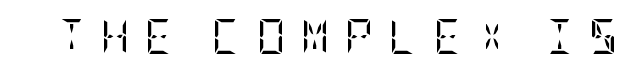
Q: Is the text bold? A: No.
Q: Is the text italic (slanted)? A: No, it is upright.
Q: Is the typeface a serif or a sans-serif typeface? A: Serif.
Q: Is the text underlined? A: No.
Q: Is the spacing between letters normal or unusually wide? A: Unusually wide.
Q: Width (condensed, normal, or wide)? A: Condensed.
Q: Stroke contrast? A: Low.
Q: x-height? A: Large.
